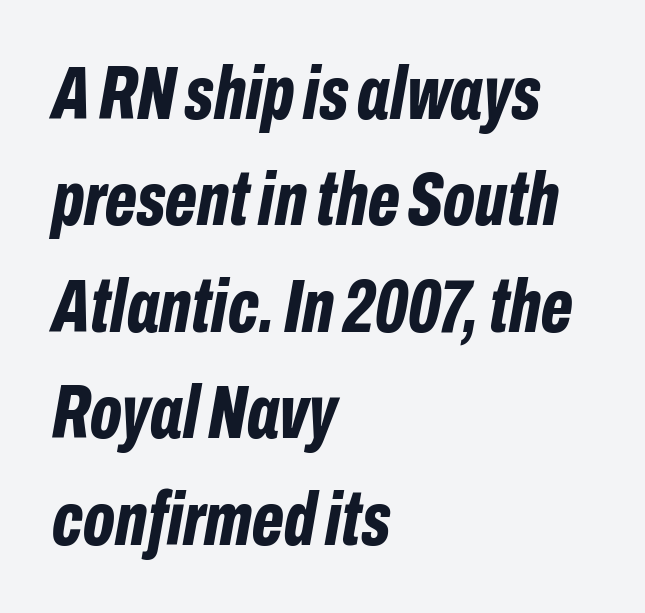
Baseline-to-baseline distance is the conventional proportion of letter height. The rendering keeps characters at their native spacing. The rendering uses natural spacing where letterforms have individual widths. Short and long lines alike share a common starting point at left. A dark, heavy texture on the line: the type is bold.
